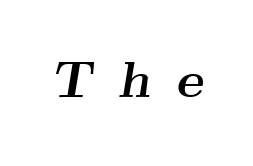
Q: Is the text bold? A: Yes.
Q: Is the text italic (slanted)? A: Yes, it leans right by about 9 degrees.
Q: Is the typeface a serif or a sans-serif typeface? A: Serif.
Q: Is the text underlined? A: No.
Q: Is the spacing between letters normal or unusually wide? A: Unusually wide.
Q: Width (condensed, normal, or wide)? A: Wide.
Q: Stroke contrast? A: Medium.
Q: x-height? A: Small.
Q: Monospaced? A: No.
